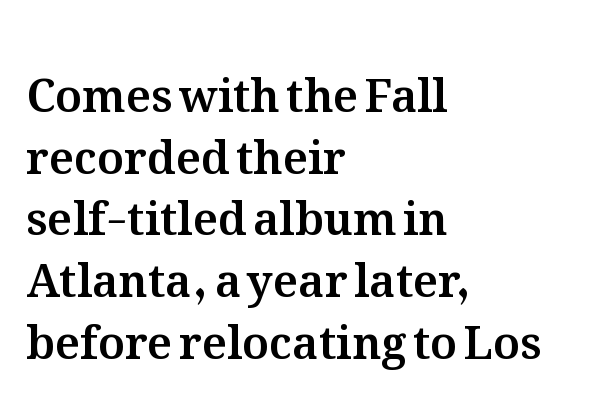
The image shows 45 px text type, upright; set left-aligned, normal line spacing (1.37x), normal letter spacing, not underlined; medium stroke contrast and a medium x-height.
